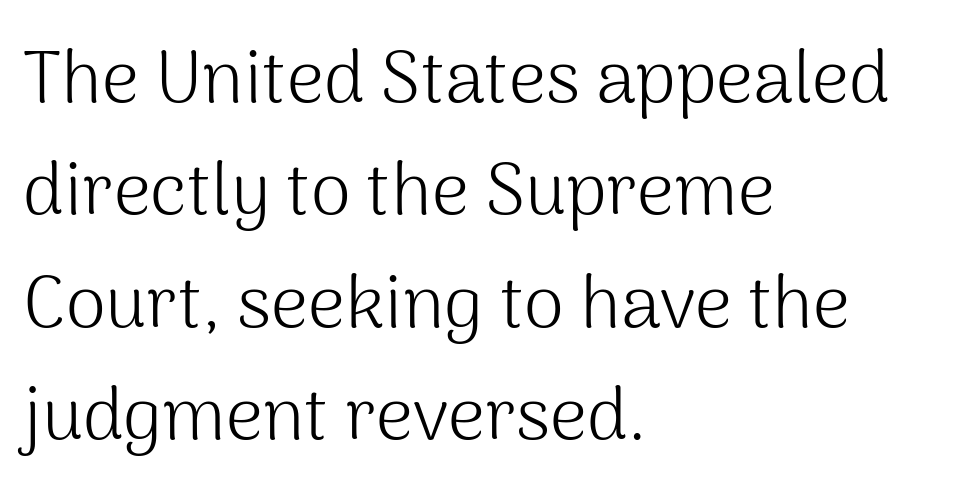
{"serif": "no", "italic": "no", "bold": "no", "weight": "light", "width": "normal", "stroke_contrast": "medium", "x_height": "medium", "monospaced": "no", "underline": "no", "align": "left", "line_spacing": "normal", "line_spacing_ratio": 1.54, "letter_spacing": "normal", "letter_spacing_em": 0.0, "glyph_px": 73}
